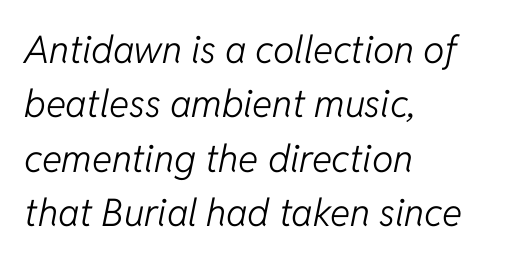
The image shows 38 px light type, italic (leaning right); set left-aligned, normal line spacing (1.43x), normal letter spacing, not underlined; low stroke contrast and a medium x-height.
